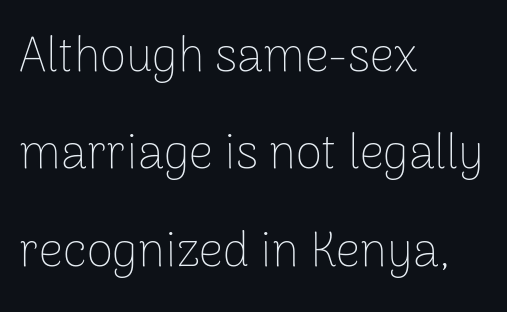
Q: Is the text bold? A: No.
Q: Is the text italic (slanted)? A: No, it is upright.
Q: Is the typeface a serif or a sans-serif typeface? A: Sans-serif.
Q: Is the text underlined? A: No.
Q: How is the paragraph aligned? A: Left-aligned.
Q: Is the spacing between letters normal or unusually wide? A: Normal.
Q: Is the spacing between lines tight, normal or loose? A: Loose.
Q: Width (condensed, normal, or wide)? A: Normal.
Q: Stroke contrast? A: Low.
Q: x-height? A: Medium.
Q: Monospaced? A: No.
